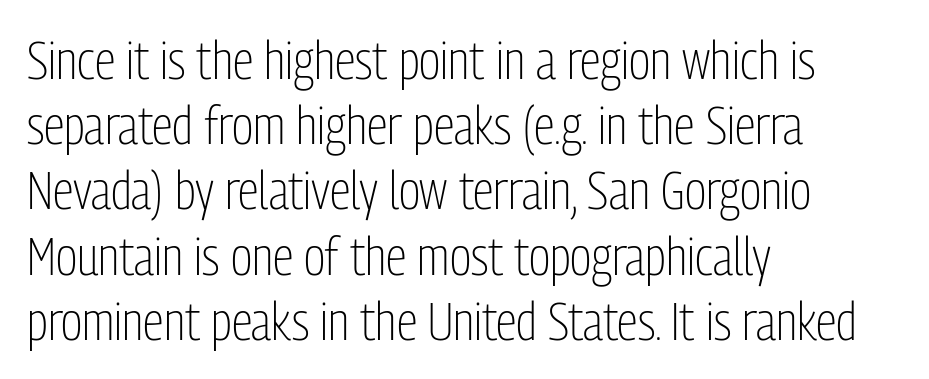
Note the varied advance widths — an 'i' is clearly narrower than an 'm'. Nope, no serifs anywhere on these letters. The glyphs are unaccompanied by any horizontal stroke below them. The tracking reads as untouched default to a designer's eye. Short and long lines alike share a common starting point at left. Characters remain perfectly vertical along every line.
